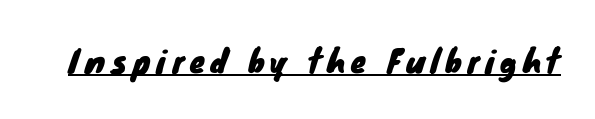
{"serif": "no", "width": "normal", "stroke_contrast": "low", "x_height": "small", "monospaced": "no", "underline": "yes", "glyph_px": 31}
